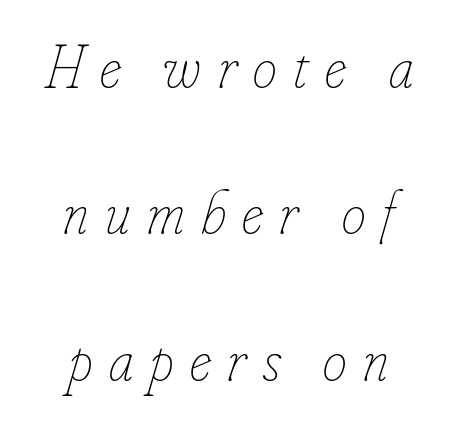
Q: Is the text bold? A: No.
Q: Is the text italic (slanted)? A: Yes, it leans right by about 16 degrees.
Q: Is the text underlined? A: No.
Q: How is the paragraph aligned? A: Centered.
Q: Is the spacing between letters normal or unusually wide? A: Unusually wide.
Q: Is the spacing between lines tight, normal or loose? A: Loose.
Q: Width (condensed, normal, or wide)? A: Condensed.
Q: Stroke contrast? A: Low.
Q: x-height? A: Small.
Q: Monospaced? A: No.
